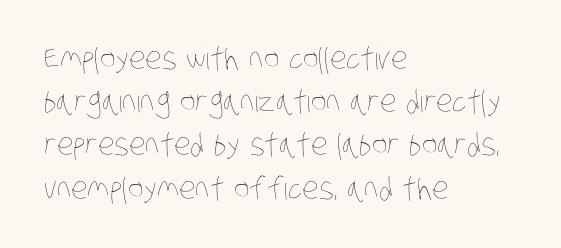
Is the block centered? No — it sits flush against the left margin. Weight class: somewhere from thin through regular. Each letter keeps its own natural width here, so spacing adapts to shape. Does extra space separate the letters? No, they use regular spacing. Normally led — the rows are evenly, conventionally spaced. Rule under the text: the space is simply empty.
